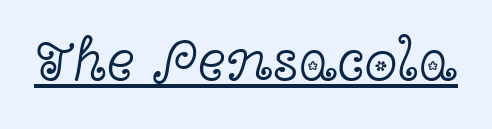
The image shows 60 px light, wide serif type, upright; set normal letter spacing, underlined; a medium x-height.
